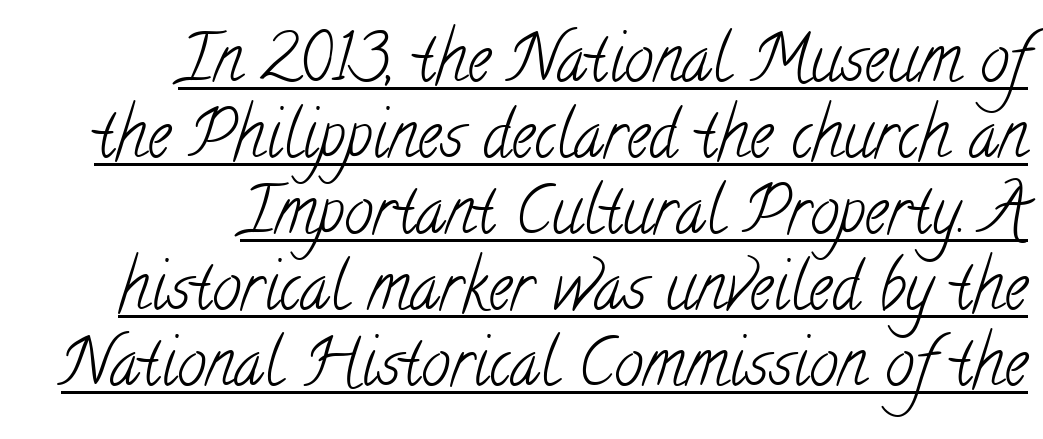
Inter-character spacing is left at the font's built-in metrics. The specimen includes a rule beneath the text block's lines. Do the characters align in a grid? No, the font is proportional.
